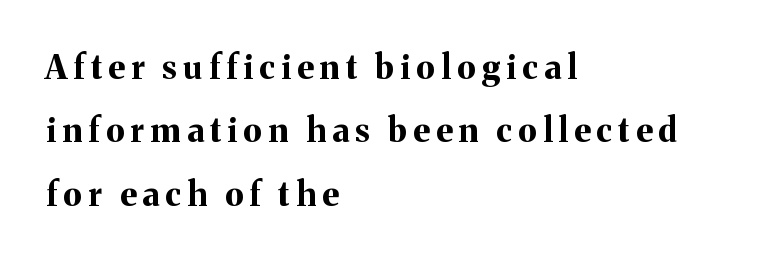
Q: Is the text bold? A: Yes.
Q: Is the text italic (slanted)? A: No, it is upright.
Q: Is the typeface a serif or a sans-serif typeface? A: Serif.
Q: Is the text underlined? A: No.
Q: How is the paragraph aligned? A: Left-aligned.
Q: Is the spacing between lines tight, normal or loose? A: Loose.
Q: Width (condensed, normal, or wide)? A: Normal.
Q: Stroke contrast? A: Medium.
Q: x-height? A: Medium.
Q: Monospaced? A: No.
